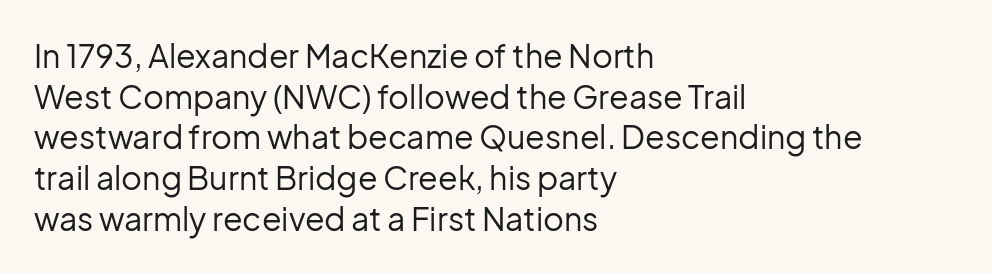
The image shows 32 px regular-weight sans-serif type, upright; set left-aligned, normal line spacing (1.27x), normal letter spacing, not underlined; low stroke contrast and a medium x-height.
